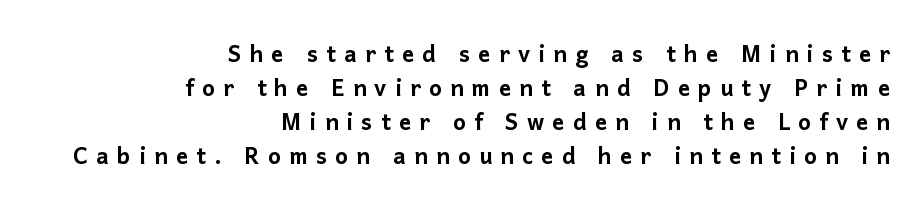
The image shows 30 px sans-serif type, upright; set right-aligned, tight line spacing (1.13x), unusually wide letter spacing (+0.27 em), not underlined; low stroke contrast and a medium x-height.
